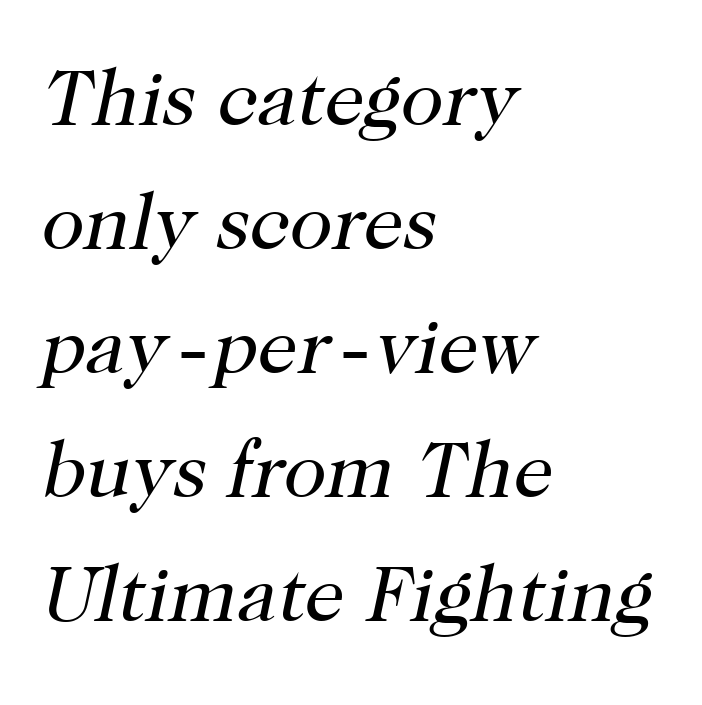
{"serif": "yes", "italic": "yes", "lean": "right", "slant_degrees": 12, "bold": "no", "weight": "regular", "width": "normal", "stroke_contrast": "high", "x_height": "medium", "monospaced": "no", "underline": "no", "align": "left", "line_spacing": "normal", "line_spacing_ratio": 1.57, "letter_spacing": "normal", "letter_spacing_em": 0.0, "glyph_px": 79}
